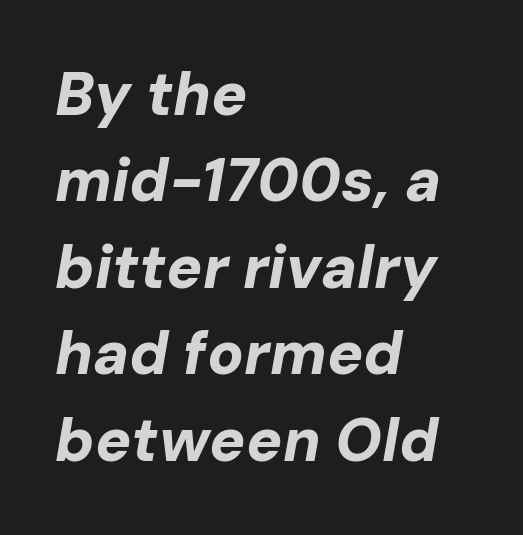
{"italic": "yes", "lean": "right", "slant_degrees": 10, "bold": "yes", "weight": "bold", "width": "normal", "stroke_contrast": "low", "x_height": "medium", "monospaced": "no", "underline": "no", "align": "left", "line_spacing": "normal", "line_spacing_ratio": 1.44, "letter_spacing": "normal", "letter_spacing_em": 0.0, "glyph_px": 60}
